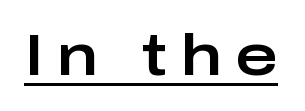
{"serif": "no", "italic": "no", "width": "wide", "stroke_contrast": "low", "x_height": "medium", "monospaced": "no", "underline": "yes", "letter_spacing": "wide", "letter_spacing_em": 0.23, "glyph_px": 57}
